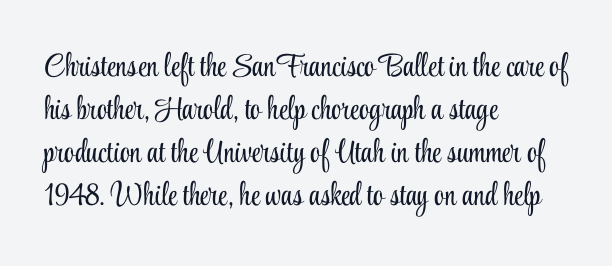
The image shows 32 px light, condensed serif type; set left-aligned, normal line spacing (1.34x), normal letter spacing, not underlined; low stroke contrast and a small x-height.
